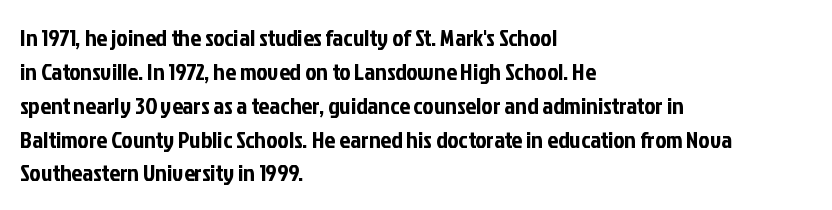
Q: Is the text italic (slanted)? A: No, it is upright.
Q: Is the text underlined? A: No.
Q: How is the paragraph aligned? A: Left-aligned.
Q: Is the spacing between letters normal or unusually wide? A: Normal.
Q: Is the spacing between lines tight, normal or loose? A: Normal.
